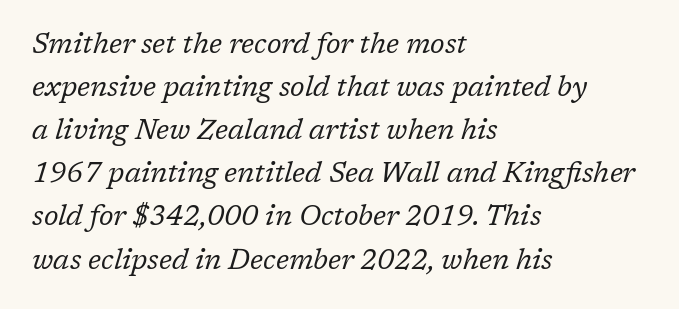
The image shows 28 px regular-weight serif type, italic (leaning right); set left-aligned, normal line spacing (1.54x), normal letter spacing, not underlined; low stroke contrast and a medium x-height.
